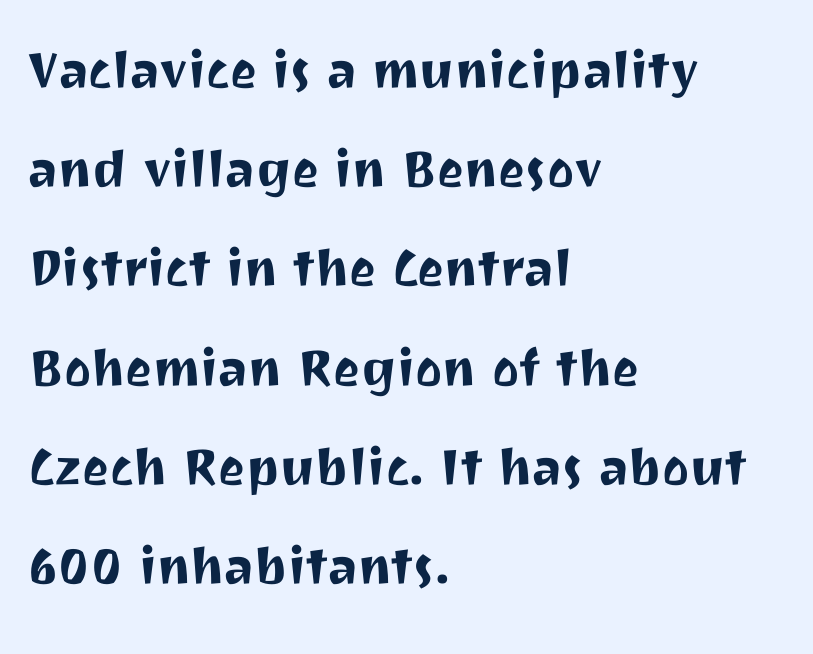
The image shows 64 px sans-serif type, upright; set left-aligned, normal line spacing (1.55x), normal letter spacing, not underlined; medium stroke contrast and a medium x-height.
